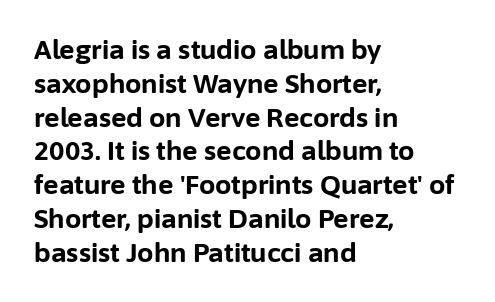
The image shows 26 px bold type, upright; set left-aligned, normal line spacing (1.3x), normal letter spacing, not underlined.
